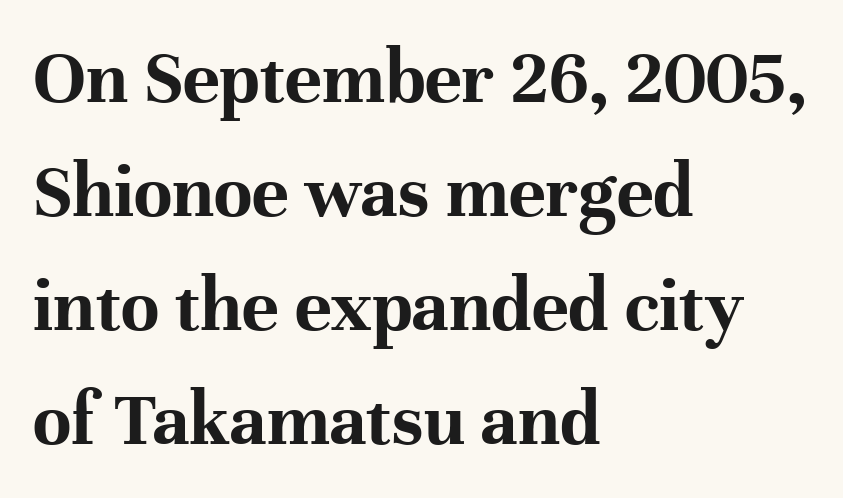
Q: Is the text bold? A: Yes.
Q: Is the text italic (slanted)? A: No, it is upright.
Q: Is the typeface a serif or a sans-serif typeface? A: Serif.
Q: Is the text underlined? A: No.
Q: How is the paragraph aligned? A: Left-aligned.
Q: Is the spacing between letters normal or unusually wide? A: Normal.
Q: Is the spacing between lines tight, normal or loose? A: Normal.
Q: Width (condensed, normal, or wide)? A: Normal.
Q: Stroke contrast? A: High.
Q: x-height? A: Medium.
Q: Monospaced? A: No.
